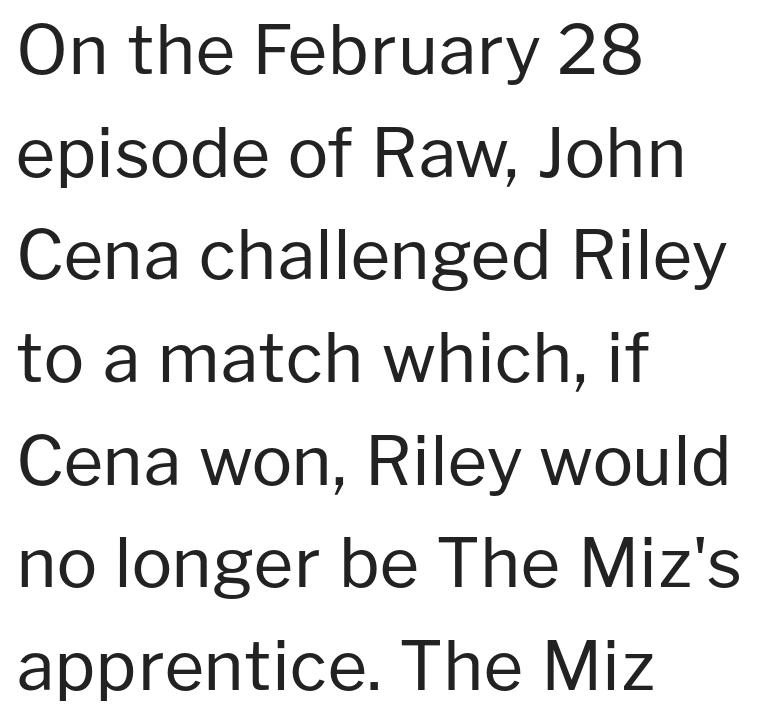
Q: Is the text bold? A: No.
Q: Is the text italic (slanted)? A: No, it is upright.
Q: Is the typeface a serif or a sans-serif typeface? A: Sans-serif.
Q: Is the text underlined? A: No.
Q: How is the paragraph aligned? A: Left-aligned.
Q: Is the spacing between letters normal or unusually wide? A: Normal.
Q: Is the spacing between lines tight, normal or loose? A: Normal.
Q: Width (condensed, normal, or wide)? A: Normal.
Q: Stroke contrast? A: Low.
Q: x-height? A: Medium.
Q: Monospaced? A: No.
